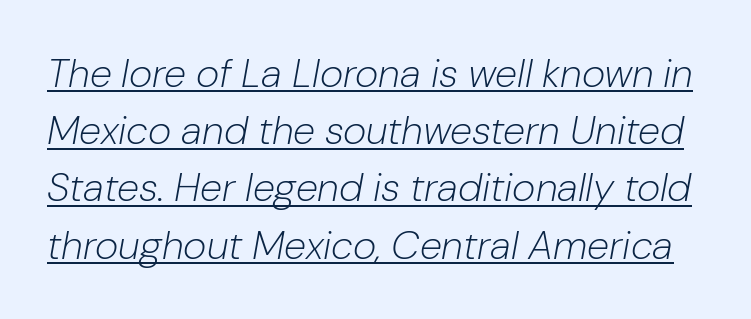
The image shows 40 px light type, italic (leaning right); set normal line spacing (1.43x), normal letter spacing, underlined; low stroke contrast and a medium x-height.
